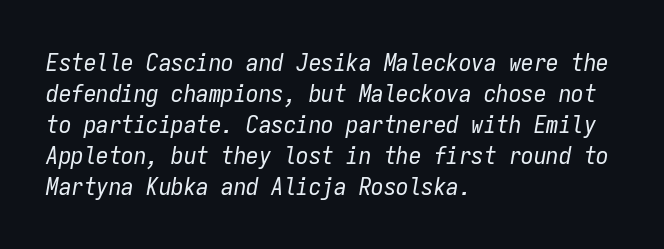
The space directly below the letters is spotless. Is the type slanted? Yes — the strokes lean at a clear angle. Typeset ragged right — the left edge is the straight one. No chunkiness to these letters — they're not bold. This rendering leaves character spacing at its baseline value.
